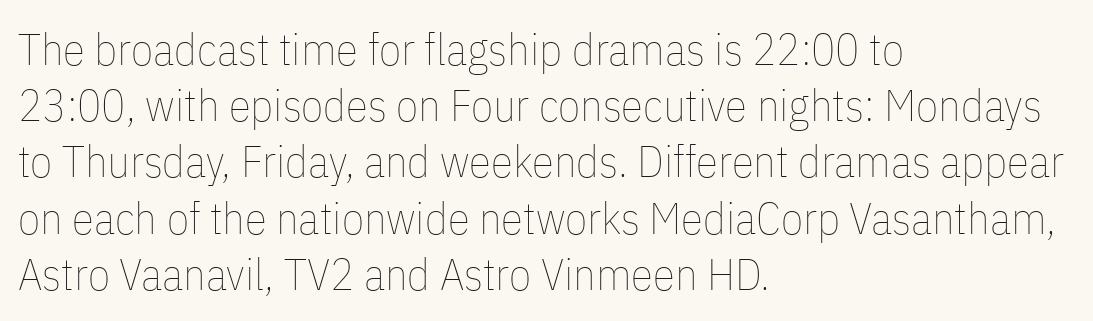
{"italic": "no", "bold": "no", "weight": "thin", "width": "condensed", "stroke_contrast": "low", "x_height": "medium", "monospaced": "no", "underline": "no", "align": "left", "line_spacing": "normal", "line_spacing_ratio": 1.25, "letter_spacing": "normal", "letter_spacing_em": 0.0, "glyph_px": 45}
